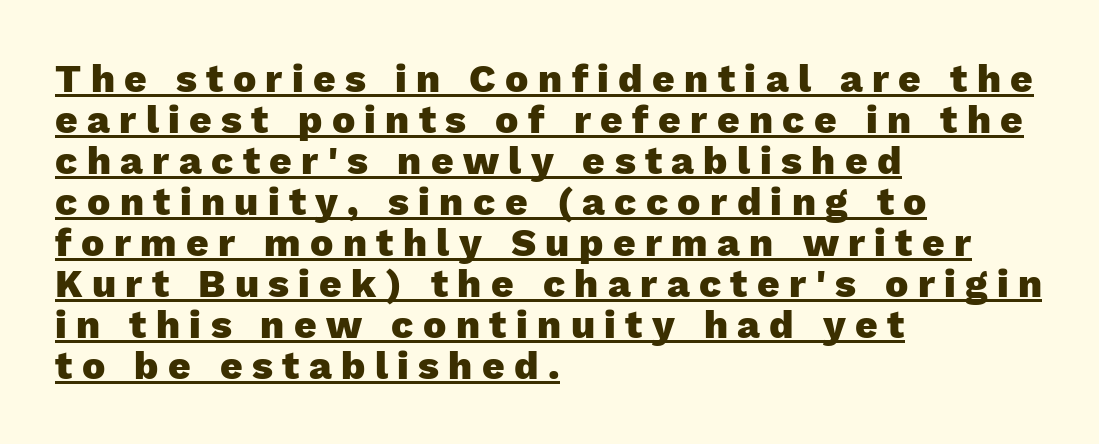
The image shows 39 px heavy sans-serif type, upright; set left-aligned, tight line spacing (1.05x), unusually wide letter spacing (+0.24 em), underlined; low stroke contrast and a medium x-height.
